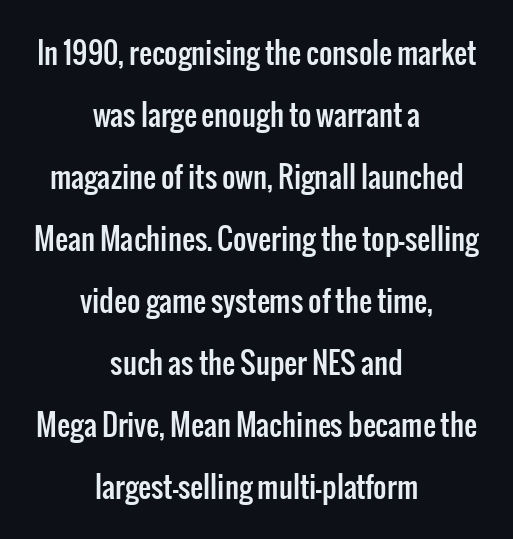
Regarding leading, the lines here are spaced well apart. The horizontal fit of the characters is conventional and even. Nobody drew a line under any word here. Both edges are ragged and mirror each other, which tells us the setting is centered.
